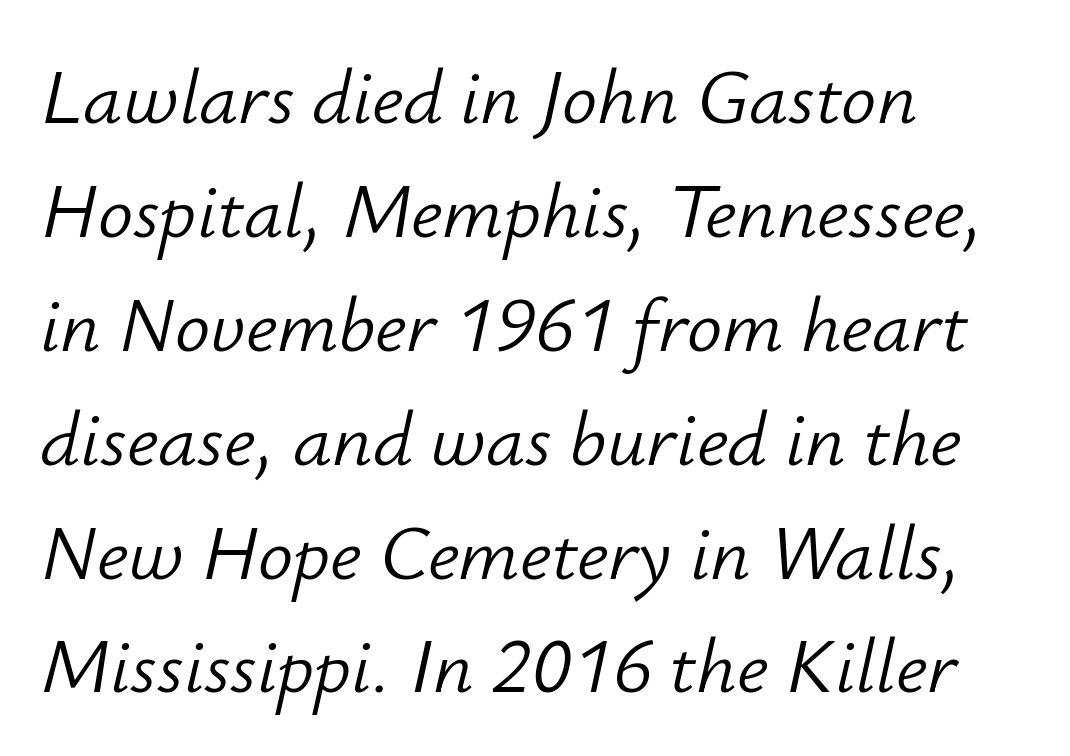
Q: Is the text bold? A: No.
Q: Is the text italic (slanted)? A: Yes, it leans right by about 12 degrees.
Q: Is the text underlined? A: No.
Q: How is the paragraph aligned? A: Left-aligned.
Q: Is the spacing between letters normal or unusually wide? A: Normal.
Q: Is the spacing between lines tight, normal or loose? A: Normal.
Q: Width (condensed, normal, or wide)? A: Normal.
Q: Stroke contrast? A: Low.
Q: x-height? A: Small.
Q: Monospaced? A: No.
